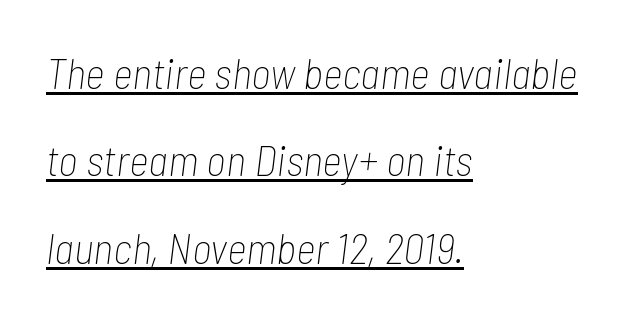
{"italic": "yes", "lean": "right", "slant_degrees": 7, "bold": "no", "weight": "thin", "width": "condensed", "stroke_contrast": "low", "x_height": "medium", "monospaced": "no", "underline": "yes", "align": "left", "line_spacing": "loose", "line_spacing_ratio": 2.03, "letter_spacing": "normal", "letter_spacing_em": 0.0, "glyph_px": 43}
